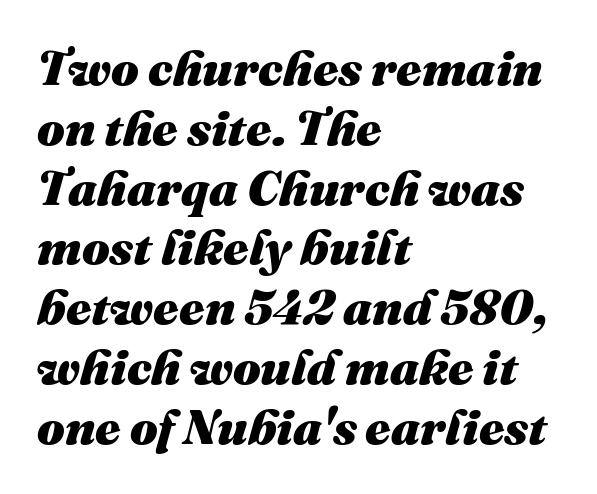
Q: Is the text bold? A: Yes.
Q: Is the text italic (slanted)? A: Yes, it leans right by about 16 degrees.
Q: Is the text underlined? A: No.
Q: How is the paragraph aligned? A: Left-aligned.
Q: Is the spacing between letters normal or unusually wide? A: Normal.
Q: Width (condensed, normal, or wide)? A: Normal.
Q: Stroke contrast? A: Medium.
Q: x-height? A: Medium.
Q: Monospaced? A: No.
